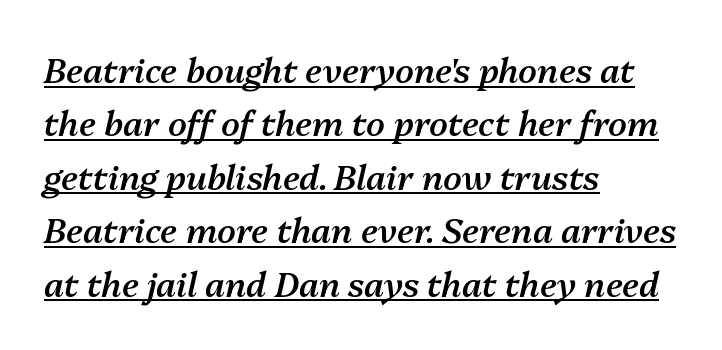
Q: Is the text bold? A: Semi-bold.
Q: Is the text italic (slanted)? A: Yes, it leans right by about 13 degrees.
Q: Is the text underlined? A: Yes.
Q: How is the paragraph aligned? A: Left-aligned.
Q: Is the spacing between letters normal or unusually wide? A: Normal.
Q: Is the spacing between lines tight, normal or loose? A: Normal.
Q: Width (condensed, normal, or wide)? A: Normal.
Q: Stroke contrast? A: Medium.
Q: x-height? A: Medium.
Q: Monospaced? A: No.
